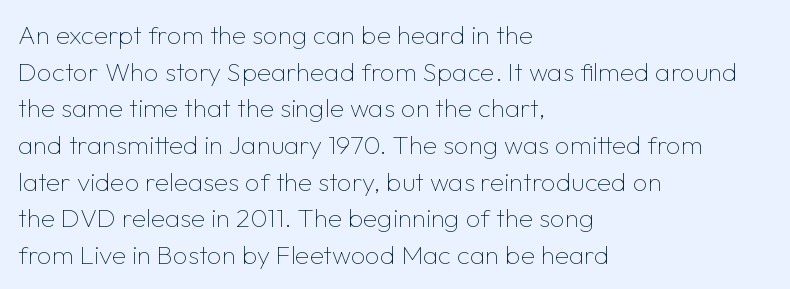
Q: Is the text bold? A: No.
Q: Is the text italic (slanted)? A: No, it is upright.
Q: Is the text underlined? A: No.
Q: How is the paragraph aligned? A: Left-aligned.
Q: Is the spacing between letters normal or unusually wide? A: Normal.
Q: Is the spacing between lines tight, normal or loose? A: Normal.
